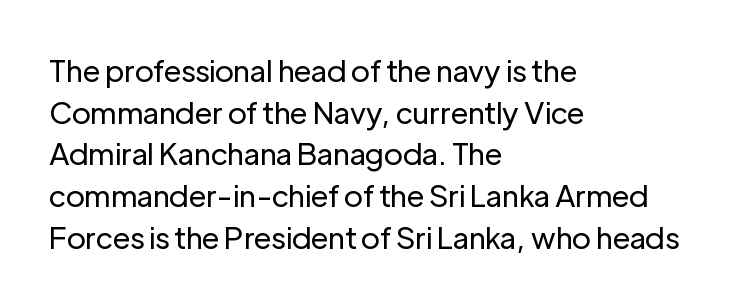
{"serif": "no", "italic": "no", "bold": "no", "weight": "regular", "width": "normal", "stroke_contrast": "low", "x_height": "medium", "monospaced": "no", "underline": "no", "align": "left", "line_spacing": "normal", "line_spacing_ratio": 1.39, "letter_spacing": "normal", "letter_spacing_em": 0.0, "glyph_px": 30}
